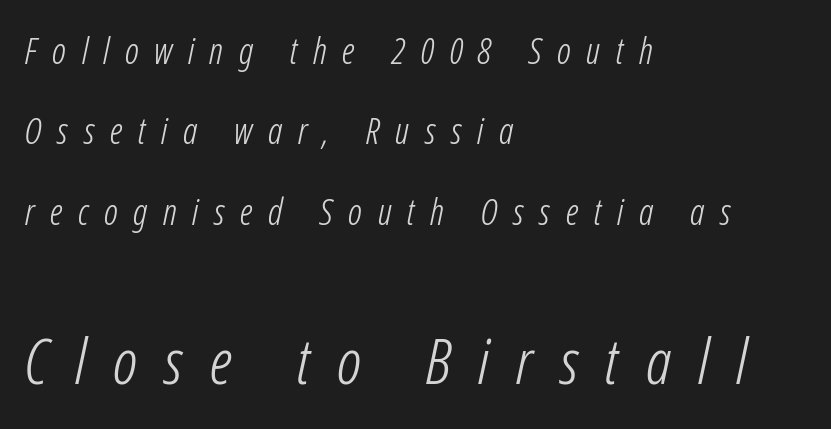
The block sitting lower on the canvas is the one with enlarged characters. Is the type slanted? Yes — the strokes lean at a clear angle. Honestly, the rows look like they've been pulled way apart. The line texture is sparse and dotted thanks to wide tracking. A light-to-regular cut is what we see here.
